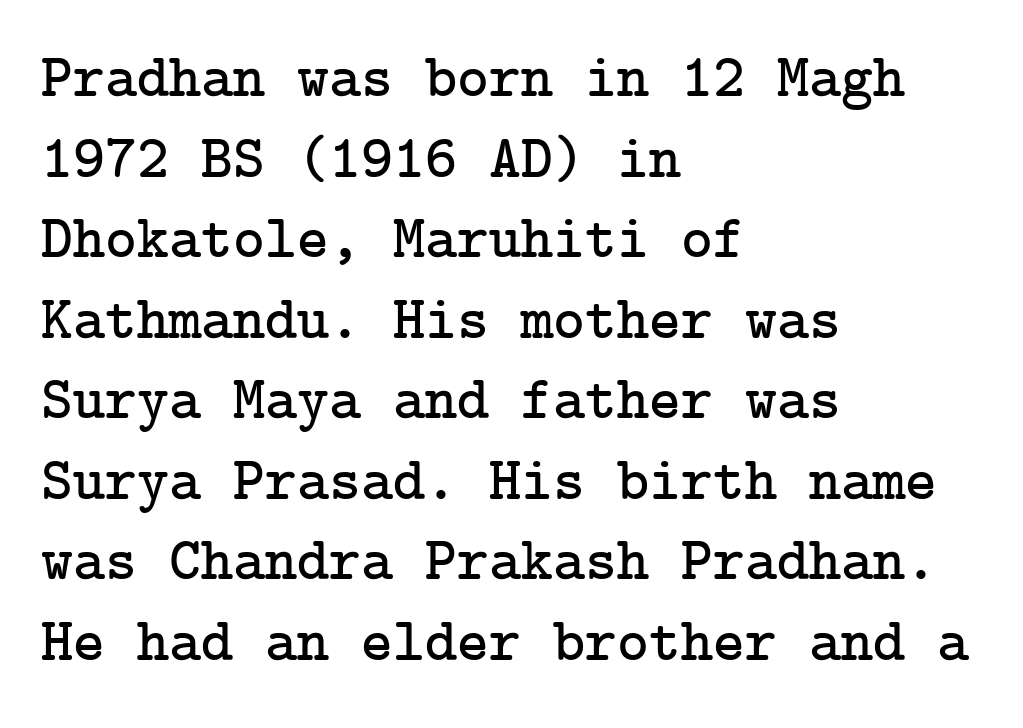
Characters remain perfectly vertical along every line. The glyphs in this specimen are seriffed. Regular leading. Letters rest on an invisible, unmarked baseline. A typesetter would call this zero additional tracking. Left-aligned paragraph, ragged on the right.
